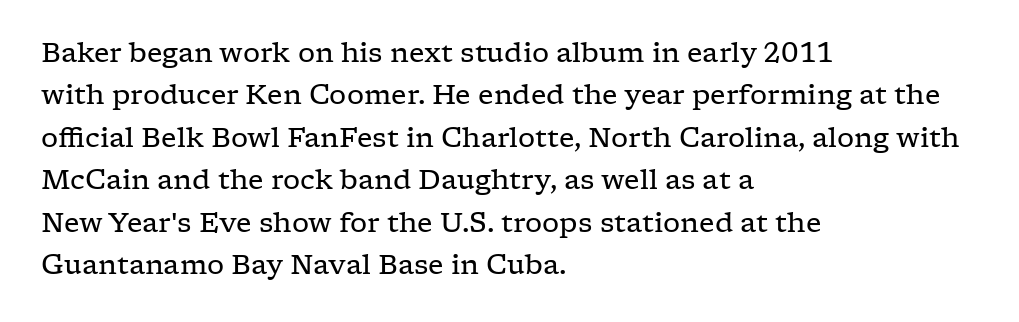
Characters follow at the spacing the type designer built in. Where is the straight margin? On the left. Weight: regular or lighter. Check the space under the baseline: it is left empty. Each new line begins a customary step beneath the previous one.
